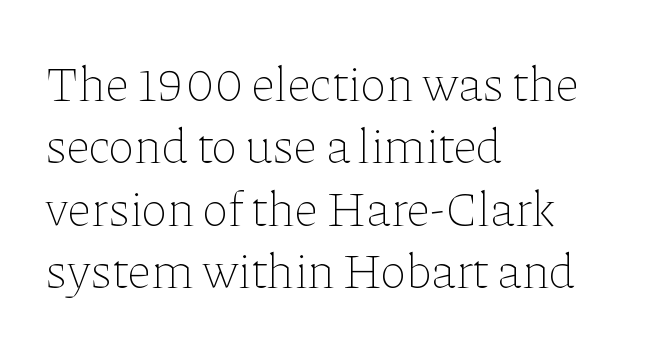
{"italic": "no", "bold": "no", "weight": "thin", "width": "normal", "stroke_contrast": "low", "x_height": "medium", "monospaced": "no", "underline": "no", "align": "left", "line_spacing": "normal", "line_spacing_ratio": 1.25, "letter_spacing": "normal", "letter_spacing_em": 0.0, "glyph_px": 50}
